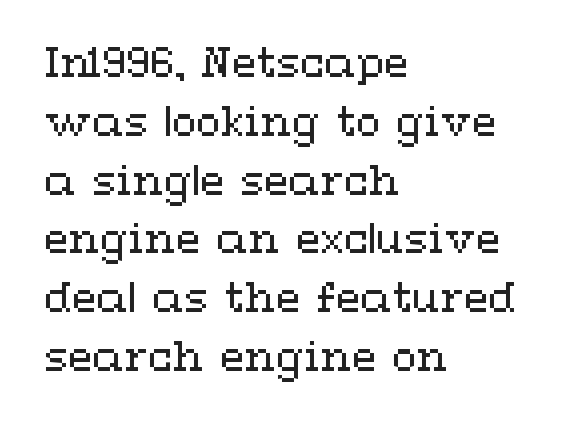
The image shows 40 px regular-weight, wide type, upright; set left-aligned, normal line spacing (1.47x), normal letter spacing, not underlined; medium stroke contrast and a medium x-height.
